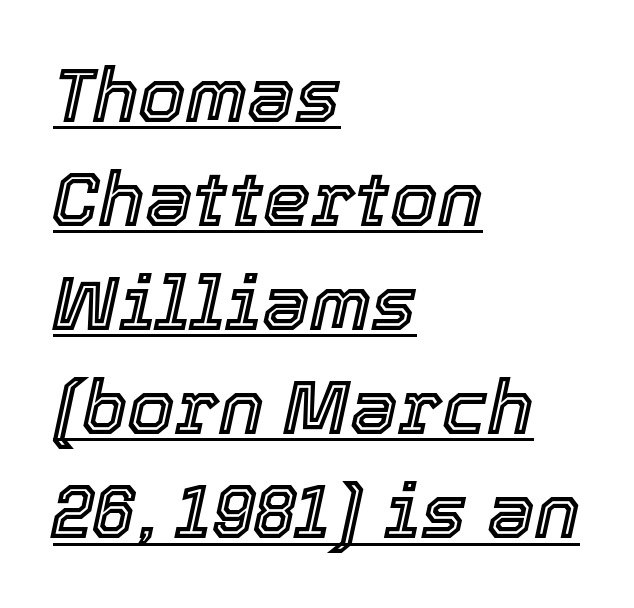
Q: Is the text italic (slanted)? A: Yes, it leans right by about 12 degrees.
Q: Is the text underlined? A: Yes.
Q: How is the paragraph aligned? A: Left-aligned.
Q: Is the spacing between letters normal or unusually wide? A: Normal.
Q: Is the spacing between lines tight, normal or loose? A: Normal.
Q: Width (condensed, normal, or wide)? A: Normal.
Q: x-height? A: Medium.
Q: Monospaced? A: No.
